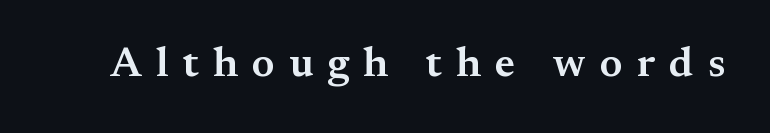
Q: Is the text bold? A: Semi-bold.
Q: Is the text italic (slanted)? A: No, it is upright.
Q: Is the typeface a serif or a sans-serif typeface? A: Serif.
Q: Is the text underlined? A: No.
Q: Is the spacing between letters normal or unusually wide? A: Unusually wide.
Q: Width (condensed, normal, or wide)? A: Normal.
Q: Stroke contrast? A: Medium.
Q: x-height? A: Small.
Q: Monospaced? A: No.
